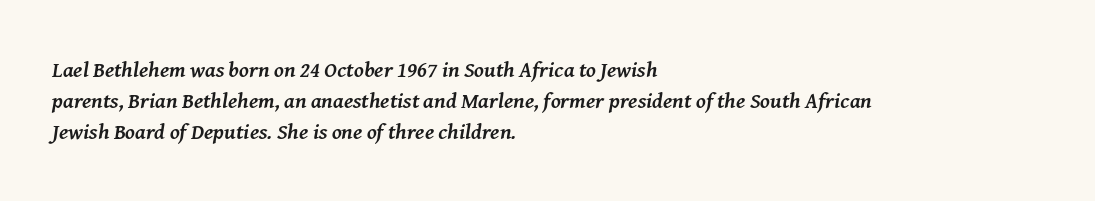
{"italic": "yes", "lean": "right", "slant_degrees": 8, "bold": "yes", "underline": "no", "align": "left", "line_spacing": "normal", "line_spacing_ratio": 1.41, "letter_spacing": "normal", "letter_spacing_em": 0.0, "glyph_px": 22}
